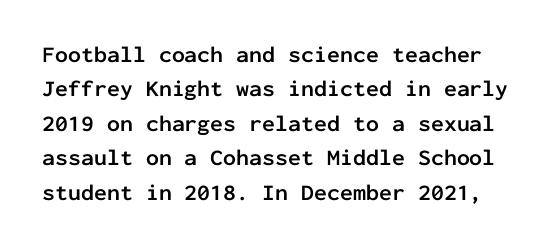
Q: Is the text bold? A: Yes.
Q: Is the text italic (slanted)? A: No, it is upright.
Q: Is the text underlined? A: No.
Q: Is the spacing between letters normal or unusually wide? A: Normal.
Q: Is the spacing between lines tight, normal or loose? A: Normal.
